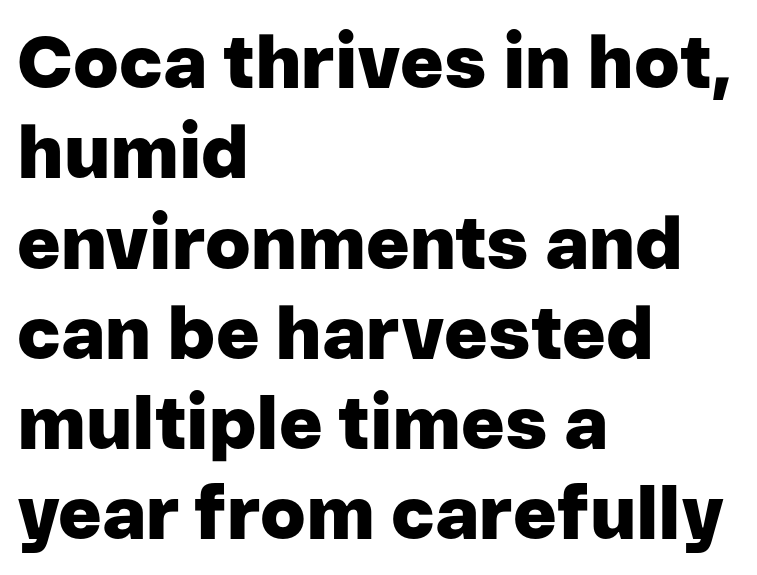
Each letter keeps its own natural width here, so spacing adapts to shape. The ragged edge is on the right, which tells us the setting is flush left. What stands out about the letter spacing? Nothing — it is the standard amount. The rendering shows plain stroke endings on the letterforms — a sans-serif design. The gap between lines stays unmarked.
